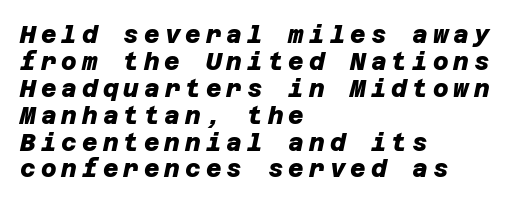
Q: Is the text bold? A: Yes.
Q: Is the text underlined? A: No.
Q: How is the paragraph aligned? A: Left-aligned.
Q: Is the spacing between letters normal or unusually wide? A: Unusually wide.
Q: Is the spacing between lines tight, normal or loose? A: Tight.
